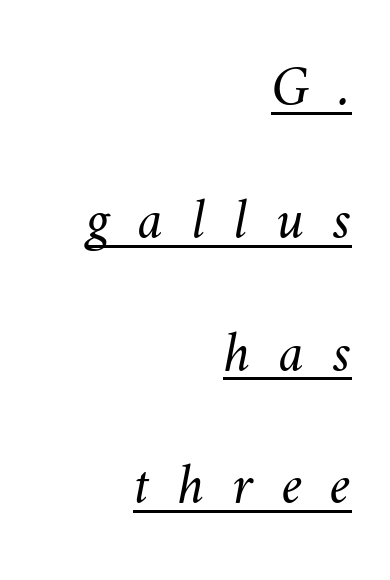
{"bold": "no", "weight": "light", "width": "normal", "stroke_contrast": "medium", "x_height": "small", "monospaced": "no", "underline": "yes", "align": "right", "line_spacing": "loose", "line_spacing_ratio": 2.29, "letter_spacing": "wide", "letter_spacing_em": 0.49, "glyph_px": 58}
